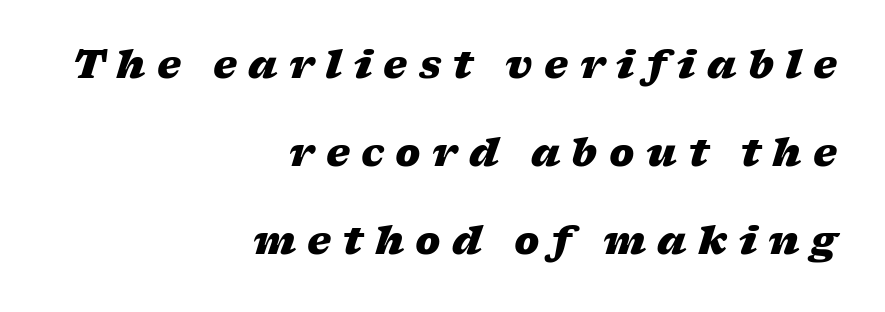
Q: Is the text bold? A: Yes.
Q: Is the text italic (slanted)? A: Yes, it leans right by about 17 degrees.
Q: Is the text underlined? A: No.
Q: How is the paragraph aligned? A: Right-aligned.
Q: Is the spacing between letters normal or unusually wide? A: Unusually wide.
Q: Is the spacing between lines tight, normal or loose? A: Loose.
Q: Width (condensed, normal, or wide)? A: Wide.
Q: Stroke contrast? A: Low.
Q: x-height? A: Medium.
Q: Monospaced? A: No.
